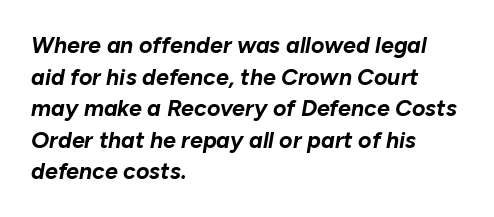
Q: Is the text bold? A: Yes.
Q: Is the text italic (slanted)? A: Yes, it leans right by about 10 degrees.
Q: Is the text underlined? A: No.
Q: How is the paragraph aligned? A: Left-aligned.
Q: Is the spacing between letters normal or unusually wide? A: Normal.
Q: Is the spacing between lines tight, normal or loose? A: Normal.
